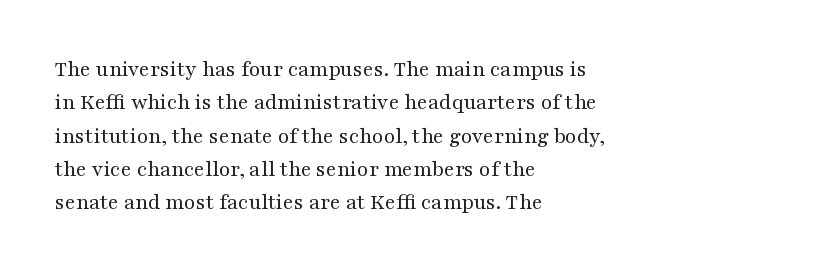
How would I describe the line gaps? Plain and ordinary. Just letters on the line, the space beneath them empty. Alignment: flush left. In terms of posture, this sample is upright.
